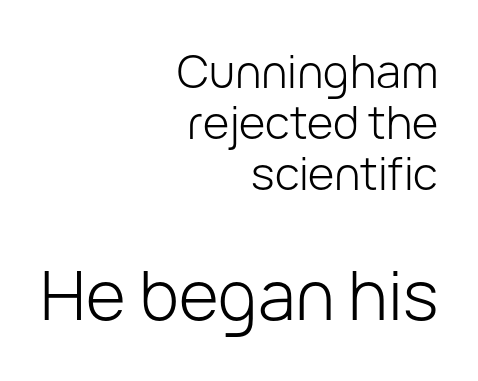
Q: Is the text bold? A: No.
Q: Is the text italic (slanted)? A: No, it is upright.
Q: Is the typeface a serif or a sans-serif typeface? A: Sans-serif.
Q: Is the text underlined? A: No.
Q: How is the paragraph aligned? A: Right-aligned.
Q: Is the spacing between letters normal or unusually wide? A: Normal.
Q: Is the spacing between lines tight, normal or loose? A: Tight.
Q: Which block of text is set in a larger size, the first (top) or the second (bottom)? A: The second (bottom) one.
Q: Width (condensed, normal, or wide)? A: Normal.
Q: Stroke contrast? A: Low.
Q: x-height? A: Medium.
Q: Monospaced? A: No.
